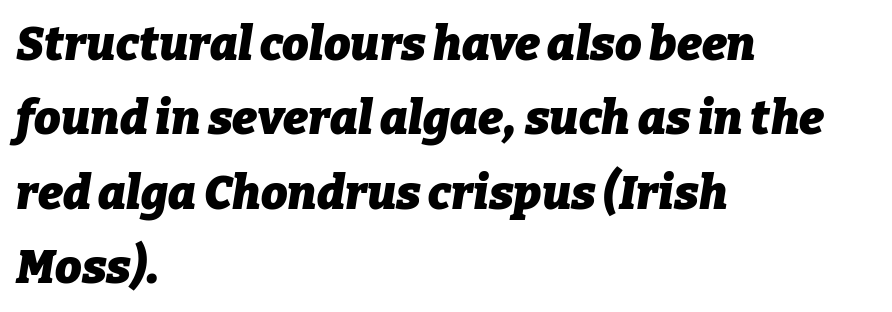
Q: Is the text bold? A: Yes.
Q: Is the text italic (slanted)? A: Yes, it leans right by about 9 degrees.
Q: Is the text underlined? A: No.
Q: How is the paragraph aligned? A: Left-aligned.
Q: Is the spacing between letters normal or unusually wide? A: Normal.
Q: Is the spacing between lines tight, normal or loose? A: Normal.
Q: Width (condensed, normal, or wide)? A: Normal.
Q: Stroke contrast? A: Low.
Q: x-height? A: Medium.
Q: Monospaced? A: No.
